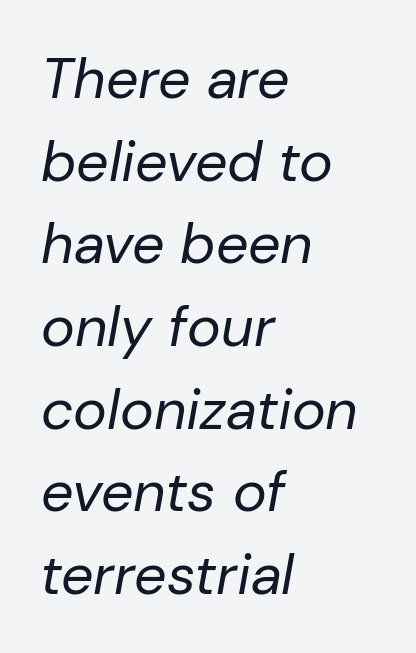
Q: Is the text bold? A: No.
Q: Is the text italic (slanted)? A: Yes, it leans right by about 10 degrees.
Q: Is the text underlined? A: No.
Q: How is the paragraph aligned? A: Left-aligned.
Q: Is the spacing between letters normal or unusually wide? A: Normal.
Q: Is the spacing between lines tight, normal or loose? A: Normal.
Q: Width (condensed, normal, or wide)? A: Normal.
Q: Stroke contrast? A: Low.
Q: x-height? A: Medium.
Q: Monospaced? A: No.
